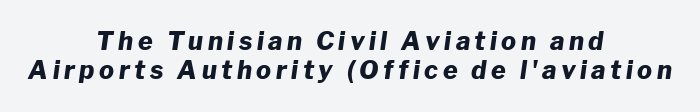
{"italic": "yes", "lean": "right", "slant_degrees": 8, "bold": "yes", "underline": "no", "align": "center", "line_spacing_ratio": 1.17, "glyph_px": 25}
